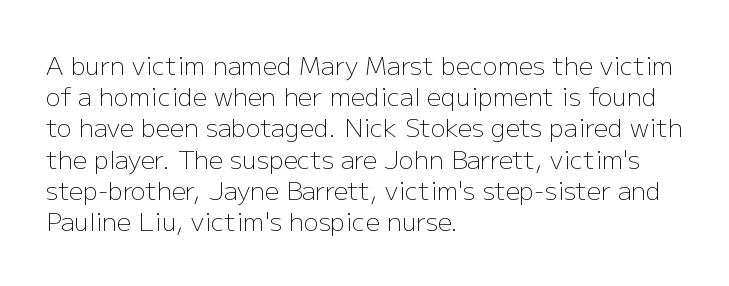
{"italic": "no", "bold": "no", "underline": "no", "align": "left", "line_spacing": "normal", "line_spacing_ratio": 1.25, "letter_spacing": "normal", "letter_spacing_em": 0.0, "glyph_px": 25}
